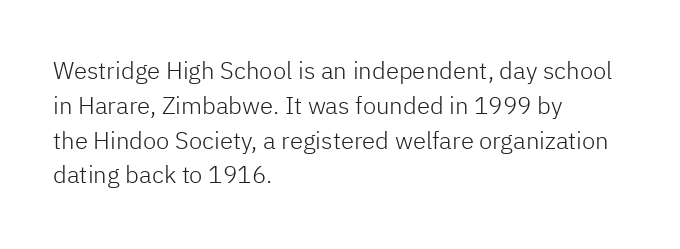
Summary of weight: not heavy and not bold. The passage shown stacks its lines at a standard gap. Upright lettering throughout. Tracking value appears to be zero — textbook default spacing.
